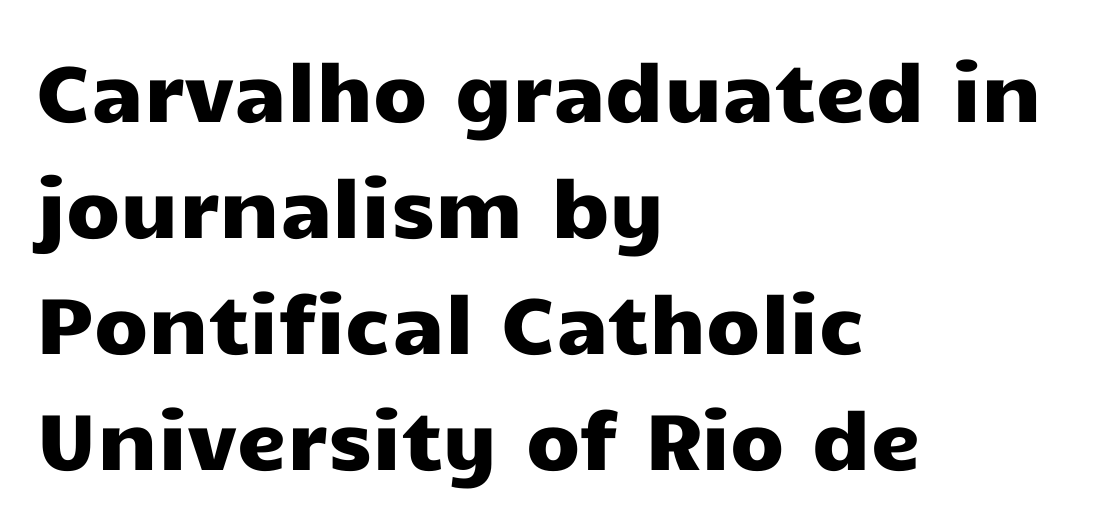
The image shows 79 px wide sans-serif type, upright; set left-aligned, normal line spacing (1.47x), normal letter spacing, not underlined; low stroke contrast and a medium x-height.
